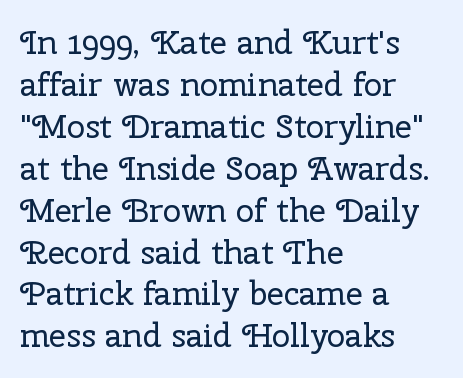
Proportional: the letters do not fall into vertical columns. One-word summary of the alignment: left. Stems and bowls with no extra thickness — not bold. Line spacing here is normal.
